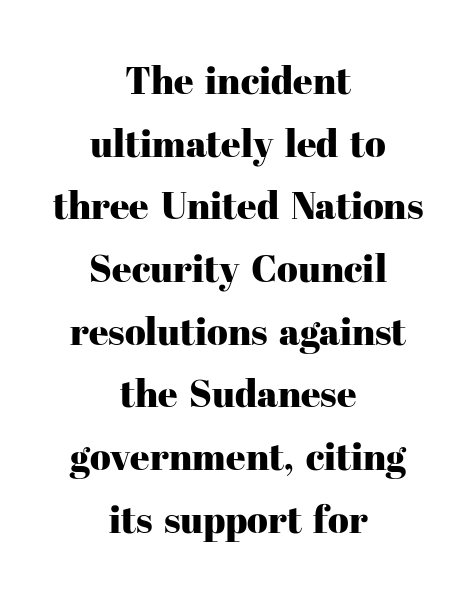
Q: Is the text italic (slanted)? A: No, it is upright.
Q: Is the typeface a serif or a sans-serif typeface? A: Serif.
Q: Is the text underlined? A: No.
Q: How is the paragraph aligned? A: Centered.
Q: Is the spacing between letters normal or unusually wide? A: Normal.
Q: Is the spacing between lines tight, normal or loose? A: Normal.
Q: Width (condensed, normal, or wide)? A: Normal.
Q: Stroke contrast? A: High.
Q: x-height? A: Medium.
Q: Monospaced? A: No.
